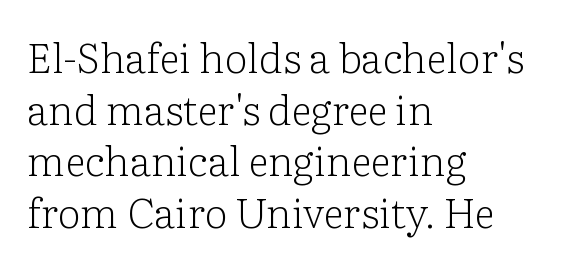
The image shows 41 px light serif type, upright; set left-aligned, normal line spacing (1.26x), normal letter spacing, not underlined; low stroke contrast and a medium x-height.
